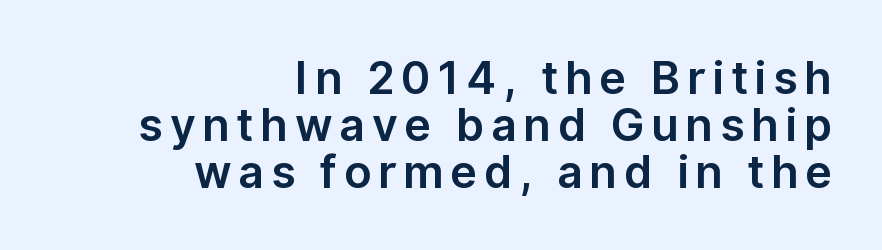
Q: Is the text italic (slanted)? A: No, it is upright.
Q: Is the typeface a serif or a sans-serif typeface? A: Sans-serif.
Q: Is the text underlined? A: No.
Q: How is the paragraph aligned? A: Right-aligned.
Q: Is the spacing between lines tight, normal or loose? A: Tight.
Q: Width (condensed, normal, or wide)? A: Normal.
Q: Stroke contrast? A: Low.
Q: x-height? A: Medium.
Q: Monospaced? A: No.
